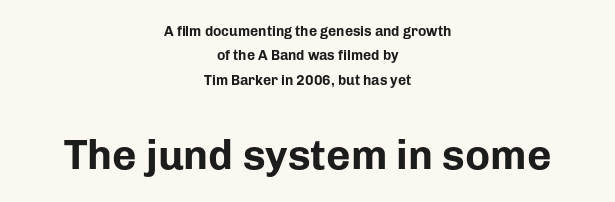
The image shows 42 px bold sans-serif type, upright; set centered, line spacing 1.74x, normal letter spacing, not underlined; the second (bottom) block is 3.0x larger; low stroke contrast and a medium x-height.
